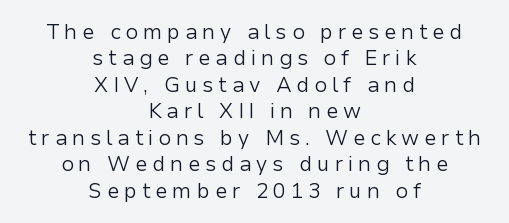
The image shows 21 px text type, upright; set centered, normal line spacing (1.26x), unusually wide letter spacing (+0.23 em), not underlined.
